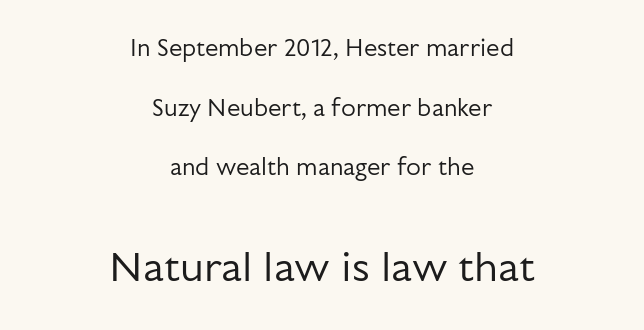
The rendering enlarges the type as you move from the upper chunk to the lower. This rendering features lettering with no underline. This rendering employs a face without finishing strokes, i.e., a sans-serif. The strokes are not fattened; the text isn't bold. The lines are spread far apart with generous leading. Think of a printed novel: that variable character pitch is what you see here.
